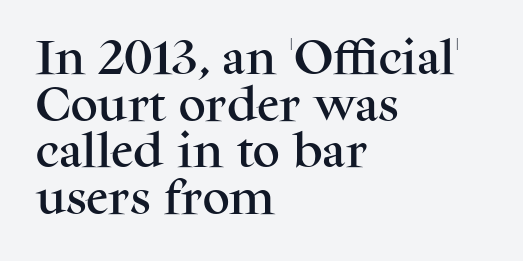
The image shows 38 px serif type, upright; set left-aligned, line spacing 1.23x, normal letter spacing, not underlined; medium stroke contrast and a medium x-height.
